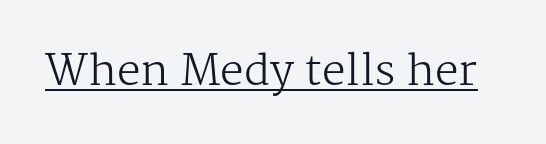
Q: Is the text bold? A: No.
Q: Is the text italic (slanted)? A: No, it is upright.
Q: Is the typeface a serif or a sans-serif typeface? A: Serif.
Q: Is the text underlined? A: Yes.
Q: Is the spacing between letters normal or unusually wide? A: Normal.
Q: Width (condensed, normal, or wide)? A: Normal.
Q: Stroke contrast? A: Medium.
Q: x-height? A: Medium.
Q: Monospaced? A: No.
